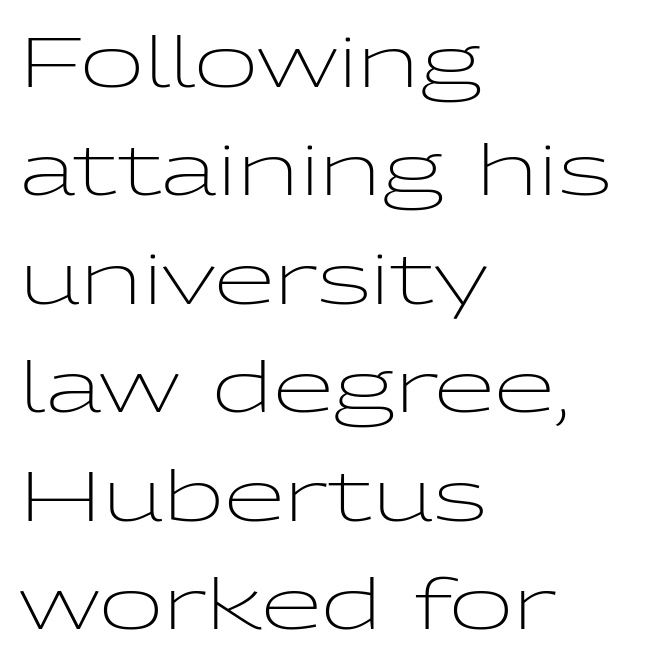
Stems here are at most as thick as an everyday book face. Horizontal alignment here is leftward, the default for most running prose. Each letter keeps its own natural width here, so spacing adapts to shape. This block has exactly the height ordinary leading produces. Unmarked baselines from the first word to the last. The axis of the letterforms is exactly vertical.
